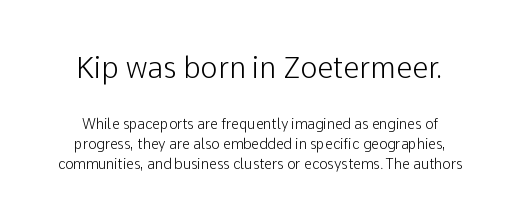
Q: Is the text bold? A: No.
Q: Is the text italic (slanted)? A: No, it is upright.
Q: Is the typeface a serif or a sans-serif typeface? A: Sans-serif.
Q: Is the text underlined? A: No.
Q: Is the spacing between letters normal or unusually wide? A: Normal.
Q: Is the spacing between lines tight, normal or loose? A: Normal.
Q: Which block of text is set in a larger size, the first (top) or the second (bottom)? A: The first (top) one.
Q: Width (condensed, normal, or wide)? A: Normal.
Q: Stroke contrast? A: Low.
Q: x-height? A: Medium.
Q: Monospaced? A: No.
